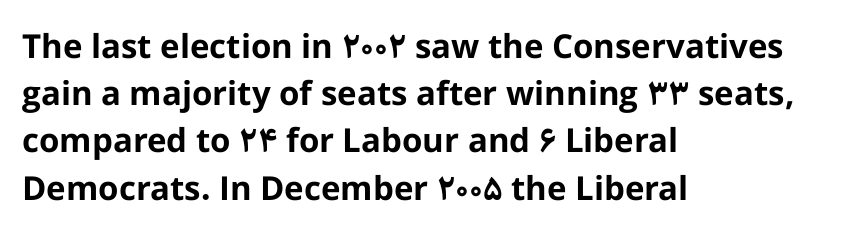
Q: Is the text bold? A: Yes.
Q: Is the text italic (slanted)? A: No, it is upright.
Q: Is the typeface a serif or a sans-serif typeface? A: Sans-serif.
Q: Is the text underlined? A: No.
Q: How is the paragraph aligned? A: Left-aligned.
Q: Is the spacing between letters normal or unusually wide? A: Normal.
Q: Is the spacing between lines tight, normal or loose? A: Normal.
Q: Width (condensed, normal, or wide)? A: Normal.
Q: Stroke contrast? A: Low.
Q: x-height? A: Medium.
Q: Monospaced? A: No.
